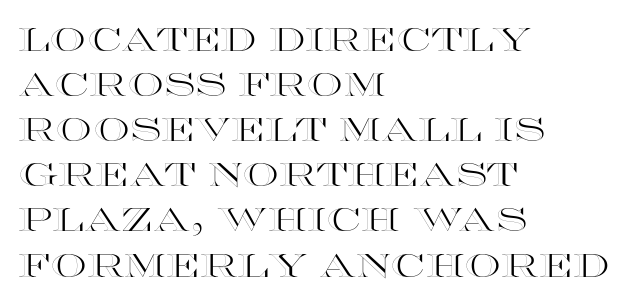
{"italic": "no", "width": "wide", "x_height": "large", "monospaced": "no", "underline": "no", "align": "left", "line_spacing": "normal", "line_spacing_ratio": 1.41, "letter_spacing": "normal", "letter_spacing_em": 0.0, "glyph_px": 32}
